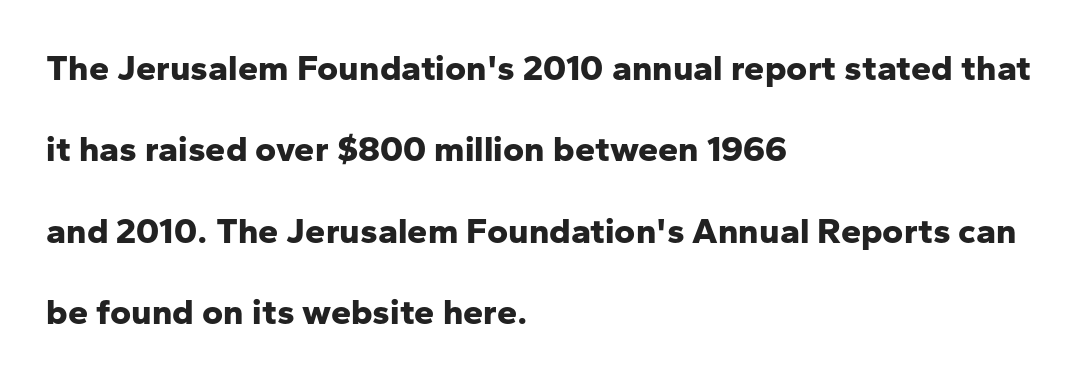
Think of a printed novel: that variable character pitch is what you see here. Posture: straight, roman, zero tilt. The area under the type is left untouched. This sample uses plain, unmodified letter spacing. The rendering anchors every line to the left-hand side. Heavy, bold letterforms.
